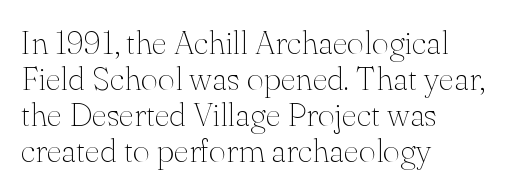
{"serif": "yes", "italic": "no", "bold": "no", "weight": "thin", "width": "normal", "stroke_contrast": "medium", "x_height": "small", "monospaced": "no", "underline": "no", "align": "left", "line_spacing": "tight", "line_spacing_ratio": 1.09, "letter_spacing": "normal", "letter_spacing_em": 0.0, "glyph_px": 33}
